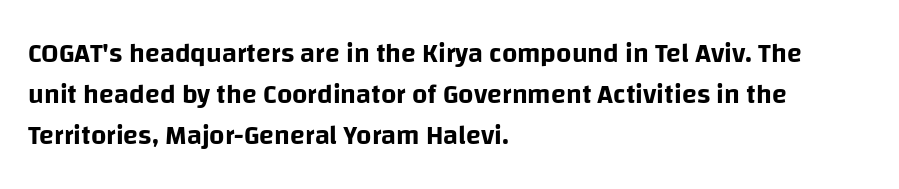
The typography opts for an upright posture over an oblique one. Descenders hang freely into open space. The rag falls on the right side of this text block. No extra tracking has been applied to these lines. Does the leading feel generous? No, just average.
